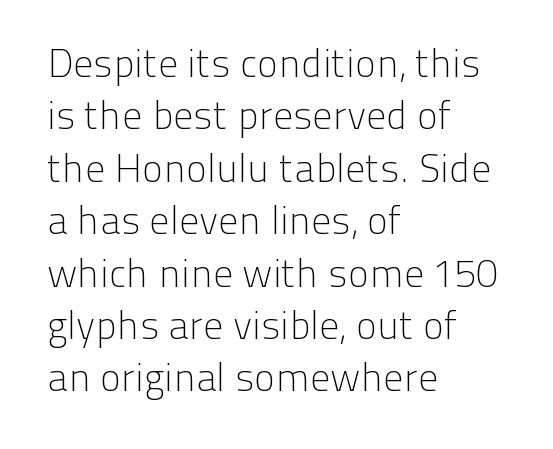
{"serif": "no", "italic": "no", "bold": "no", "weight": "light", "width": "normal", "stroke_contrast": "low", "x_height": "medium", "monospaced": "no", "underline": "no", "align": "left", "line_spacing": "normal", "line_spacing_ratio": 1.31, "letter_spacing": "normal", "letter_spacing_em": 0.0, "glyph_px": 40}
